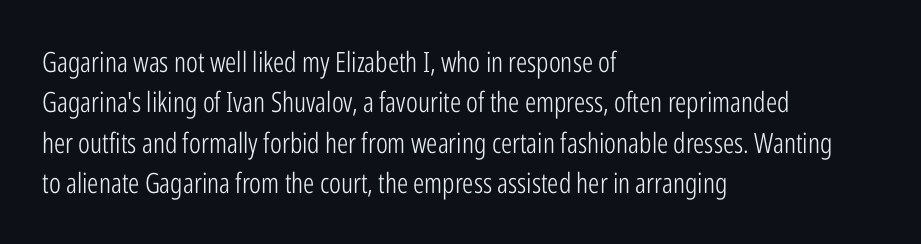
Q: Is the text bold? A: No.
Q: Is the text italic (slanted)? A: No, it is upright.
Q: Is the typeface a serif or a sans-serif typeface? A: Sans-serif.
Q: Is the text underlined? A: No.
Q: How is the paragraph aligned? A: Left-aligned.
Q: Is the spacing between letters normal or unusually wide? A: Normal.
Q: Is the spacing between lines tight, normal or loose? A: Normal.
Q: Width (condensed, normal, or wide)? A: Condensed.
Q: Stroke contrast? A: Low.
Q: x-height? A: Medium.
Q: Monospaced? A: No.
